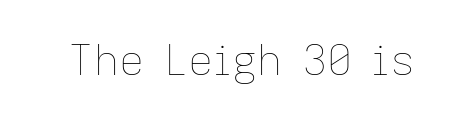
The image shows 42 px thin type, upright; set normal letter spacing, not underlined; low stroke contrast and a medium x-height.
